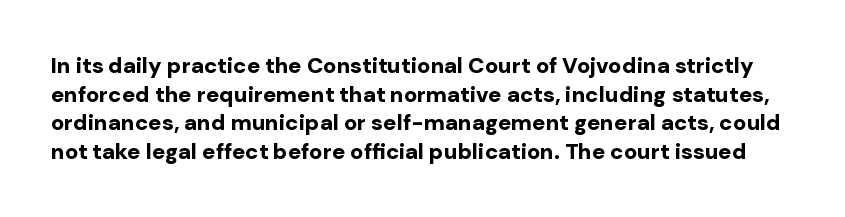
{"italic": "no", "bold": "yes", "underline": "no", "line_spacing": "normal", "line_spacing_ratio": 1.3, "letter_spacing": "normal", "letter_spacing_em": 0.0, "glyph_px": 22}
